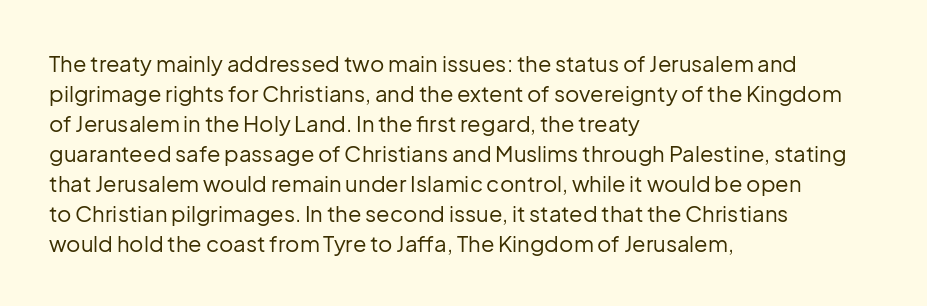
The image shows 22 px text type, upright; set left-aligned, normal line spacing (1.36x), normal letter spacing, not underlined.
